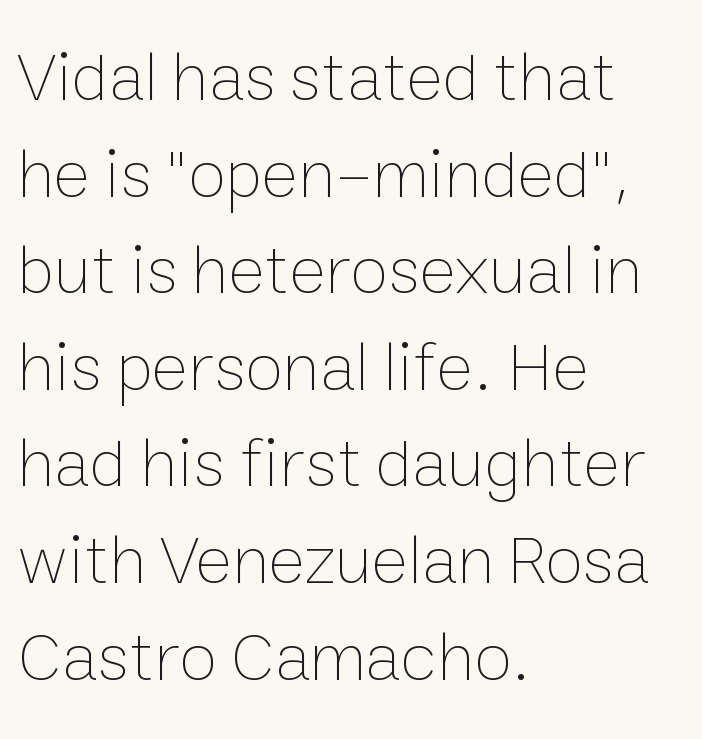
Q: Is the text bold? A: No.
Q: Is the text italic (slanted)? A: No, it is upright.
Q: Is the text underlined? A: No.
Q: How is the paragraph aligned? A: Left-aligned.
Q: Is the spacing between letters normal or unusually wide? A: Normal.
Q: Is the spacing between lines tight, normal or loose? A: Normal.
Q: Width (condensed, normal, or wide)? A: Normal.
Q: Stroke contrast? A: Low.
Q: x-height? A: Medium.
Q: Monospaced? A: No.
